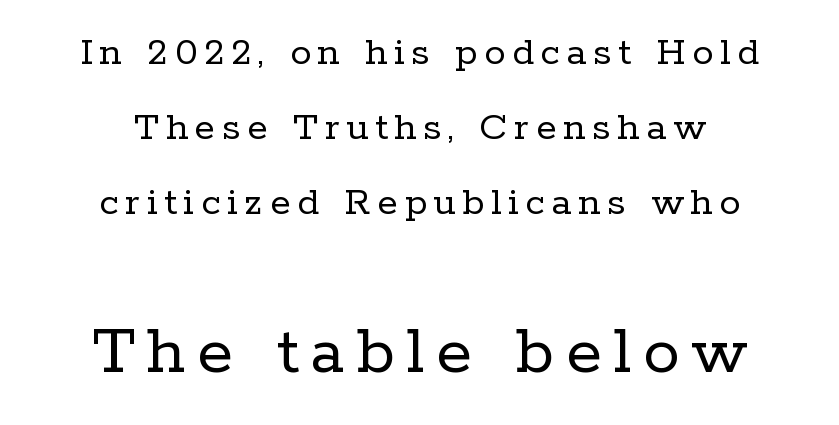
{"serif": "yes", "italic": "no", "bold": "no", "weight": "regular", "width": "normal", "stroke_contrast": "low", "x_height": "medium", "monospaced": "no", "underline": "no", "align": "center", "line_spacing_ratio": 1.78, "larger_block": "second", "size_ratio": 1.74, "glyph_px": 73}
